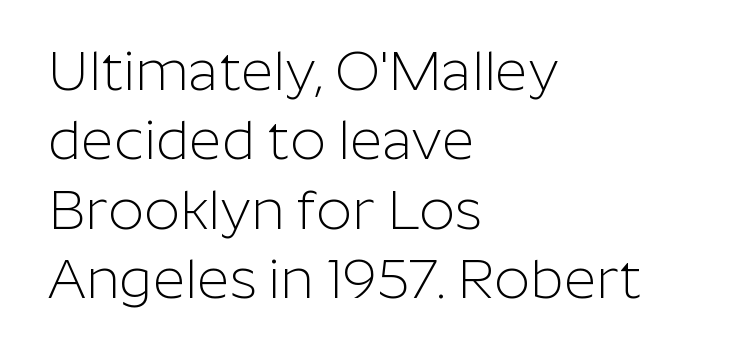
{"serif": "no", "italic": "no", "bold": "no", "weight": "light", "width": "normal", "stroke_contrast": "low", "x_height": "medium", "monospaced": "no", "underline": "no", "align": "left", "line_spacing_ratio": 1.24, "letter_spacing": "normal", "letter_spacing_em": 0.0, "glyph_px": 56}
